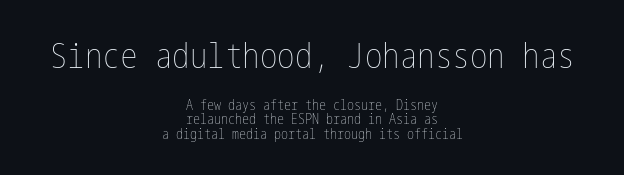
{"italic": "no", "bold": "no", "weight": "thin", "width": "condensed", "stroke_contrast": "low", "x_height": "medium", "underline": "no", "align": "center", "line_spacing": "tight", "line_spacing_ratio": 1.05, "letter_spacing": "normal", "letter_spacing_em": 0.0, "larger_block": "first", "size_ratio": 2.5, "glyph_px": 35}
